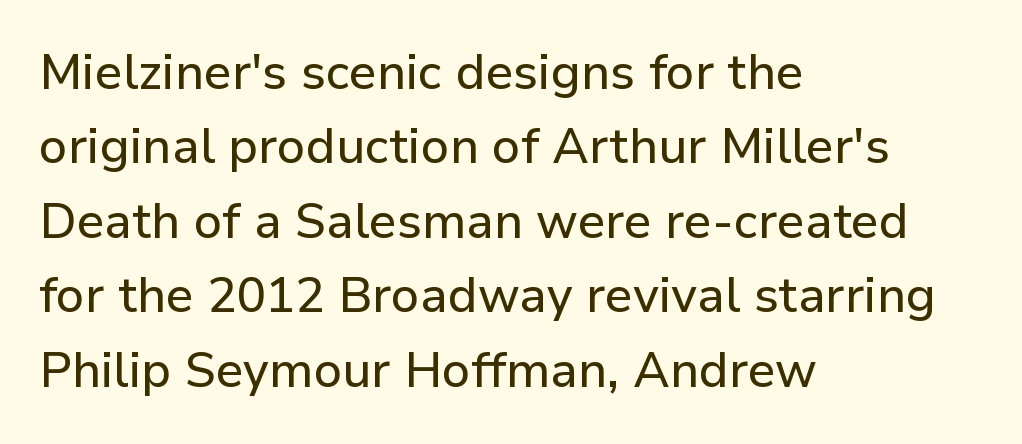
The image shows 49 px sans-serif type, upright; set left-aligned, normal line spacing (1.52x), normal letter spacing, not underlined; low stroke contrast and a medium x-height.
